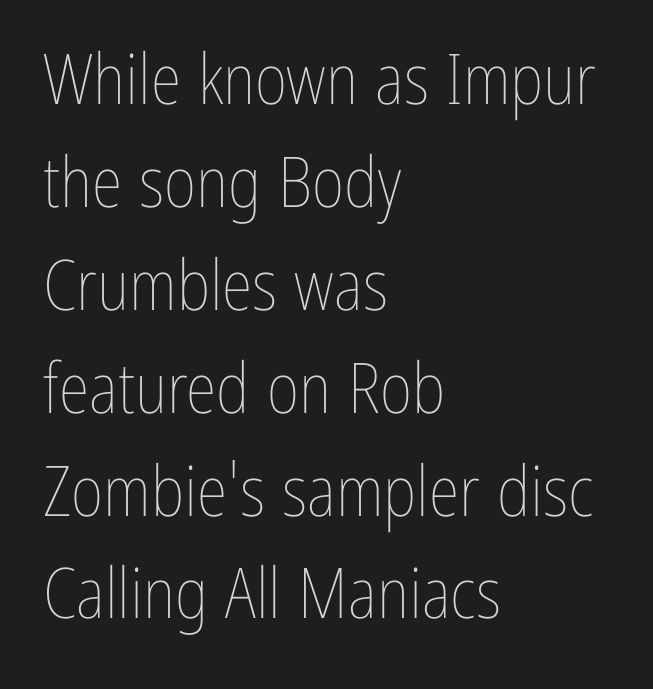
The image shows 70 px thin, condensed type, upright; set left-aligned, normal line spacing (1.47x), normal letter spacing, not underlined; low stroke contrast and a medium x-height.
